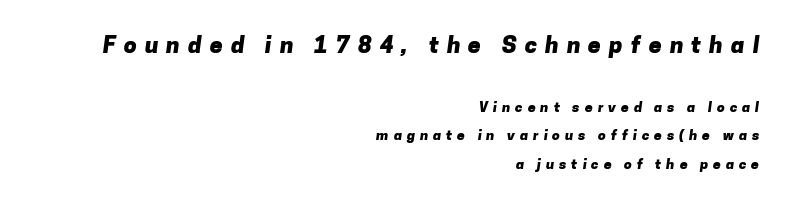
The image shows 23 px bold type; set right-aligned, loose line spacing (2.05x), unusually wide letter spacing (+0.35 em), not underlined; the first (top) block is 1.64x larger.
